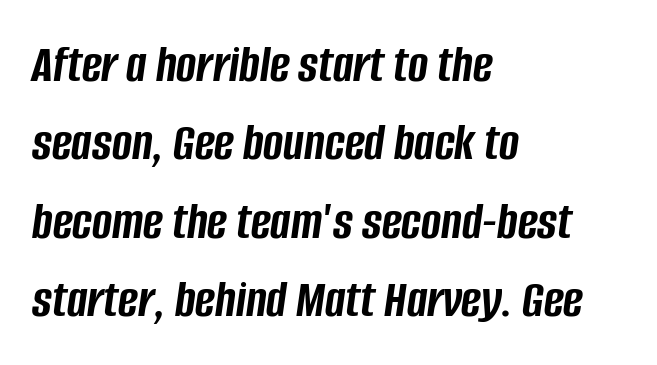
Decoration check: the copy has no underline. On the weight axis this lands at bold, roughly 700. Is there much room between lines? A standard amount, neither cramped nor airy. No extra tracking has been applied to these lines. The passage shown is typed in a proportional face where columns would drift. This is oblique type, the kind used for emphasis or titles.
